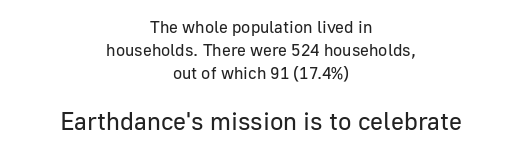
The image shows 25 px text type, upright; set centered, normal line spacing (1.35x), normal letter spacing, not underlined; the second (bottom) block is 1.47x larger.
